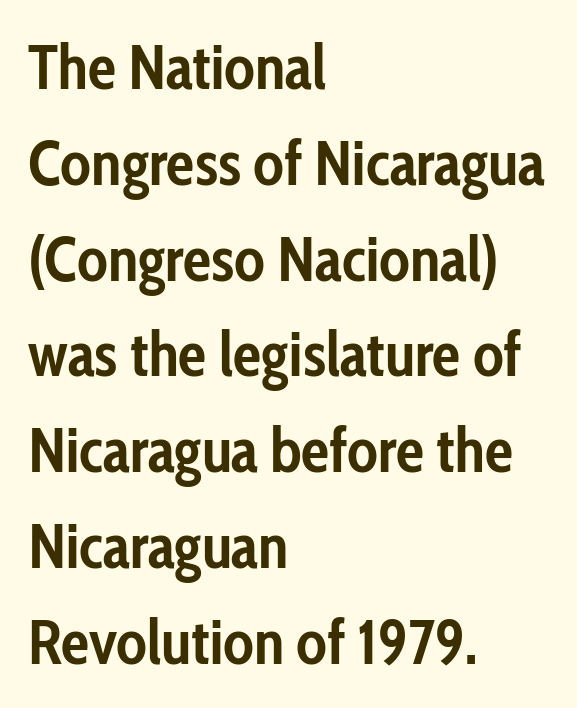
The string is rendered with underlining switched off. The letters stand straight up with perfectly vertical stems. The passage shown stacks its lines at a standard gap. Heavy, bold letterforms.
